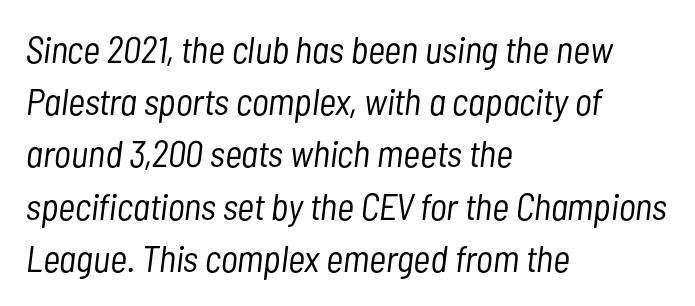
{"italic": "yes", "lean": "right", "slant_degrees": 7, "bold": "no", "weight": "light", "width": "condensed", "stroke_contrast": "low", "x_height": "medium", "monospaced": "no", "underline": "no", "align": "left", "line_spacing": "normal", "line_spacing_ratio": 1.41, "letter_spacing": "normal", "letter_spacing_em": 0.0, "glyph_px": 37}
